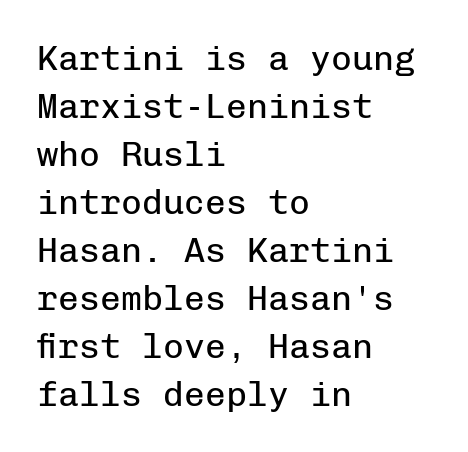
{"serif": "no", "italic": "no", "bold": "no", "weight": "regular", "width": "normal", "stroke_contrast": "low", "x_height": "medium", "monospaced": "yes", "underline": "no", "align": "left", "line_spacing": "normal", "line_spacing_ratio": 1.37, "letter_spacing": "normal", "letter_spacing_em": 0.0, "glyph_px": 35}
